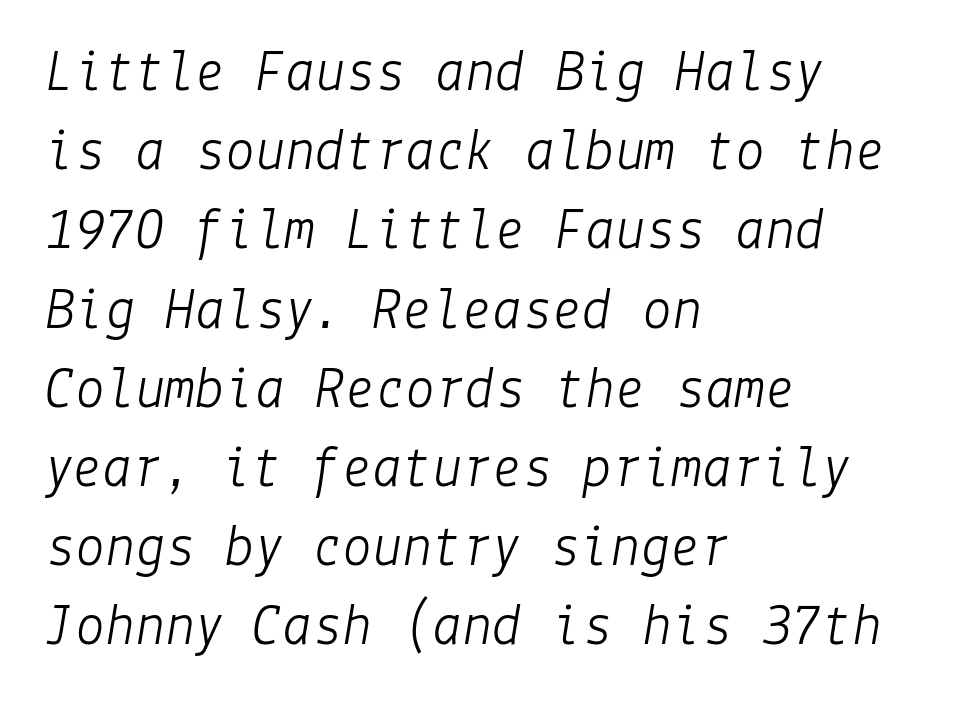
{"italic": "yes", "lean": "right", "slant_degrees": 9, "bold": "no", "weight": "light", "width": "normal", "stroke_contrast": "low", "x_height": "medium", "underline": "no", "align": "left", "line_spacing": "normal", "line_spacing_ratio": 1.32, "letter_spacing": "normal", "letter_spacing_em": 0.0, "glyph_px": 60}
